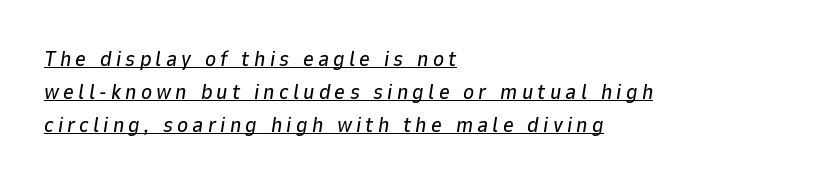
{"italic": "yes", "lean": "right", "slant_degrees": 9, "underline": "yes", "align": "left", "line_spacing": "normal", "line_spacing_ratio": 1.57, "letter_spacing": "wide", "letter_spacing_em": 0.2, "glyph_px": 21}
